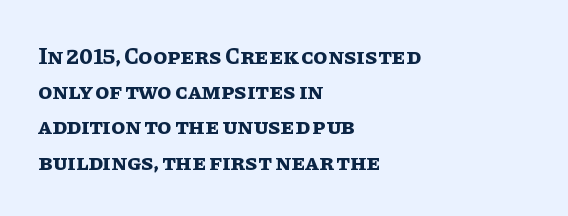
Q: Is the text bold? A: Yes.
Q: Is the text italic (slanted)? A: No, it is upright.
Q: Is the text underlined? A: No.
Q: How is the paragraph aligned? A: Left-aligned.
Q: Is the spacing between letters normal or unusually wide? A: Normal.
Q: Is the spacing between lines tight, normal or loose? A: Normal.
